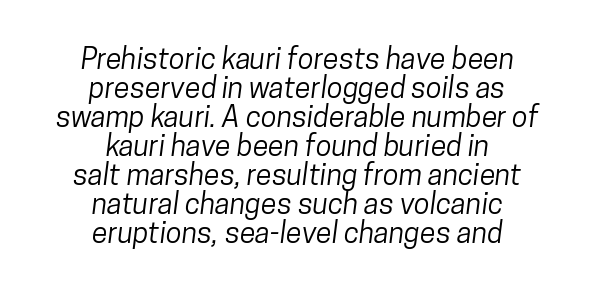
The image shows 29 px condensed sans-serif type; set centered, tight line spacing (1.0x), normal letter spacing, not underlined; low stroke contrast and a medium x-height.
